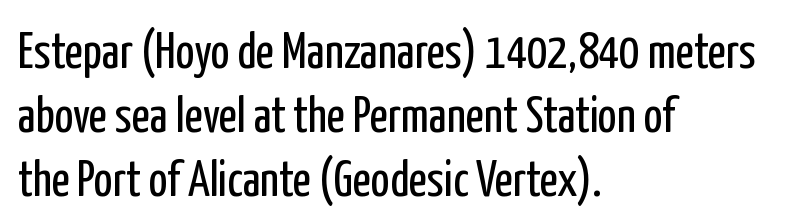
The image shows 50 px regular-weight, condensed sans-serif type, upright; set left-aligned, normal line spacing (1.28x), normal letter spacing, not underlined; low stroke contrast and a medium x-height.
